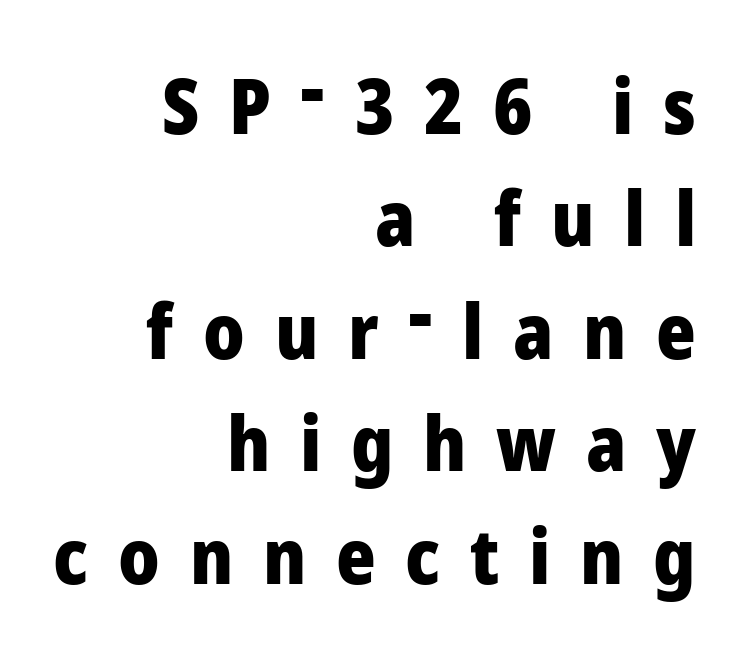
The image shows 76 px heavy sans-serif type, upright; set right-aligned, normal line spacing (1.48x), unusually wide letter spacing (+0.39 em), not underlined; low stroke contrast and a medium x-height.
